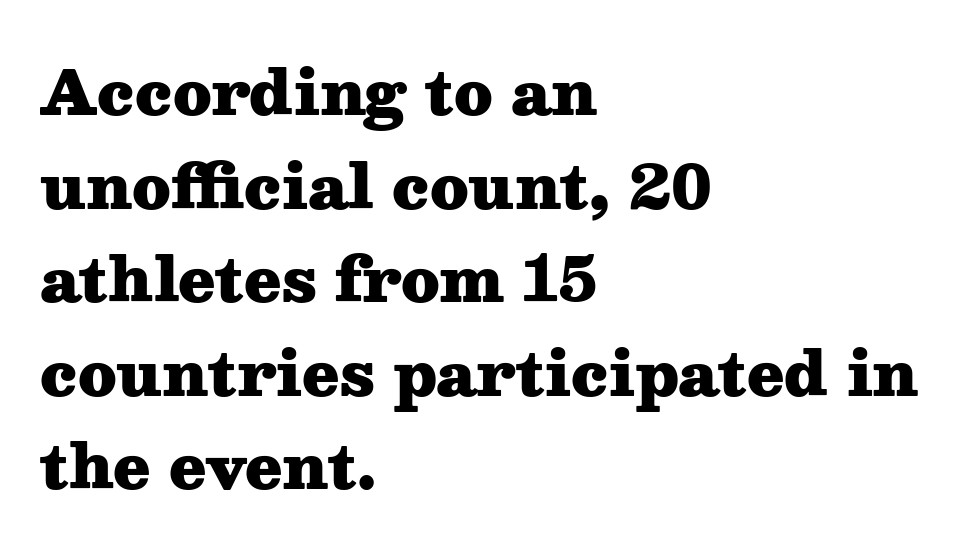
{"serif": "yes", "italic": "no", "bold": "yes", "weight": "heavy", "width": "wide", "stroke_contrast": "medium", "x_height": "medium", "monospaced": "no", "underline": "no", "align": "left", "line_spacing": "normal", "line_spacing_ratio": 1.56, "letter_spacing": "normal", "letter_spacing_em": 0.0, "glyph_px": 60}
